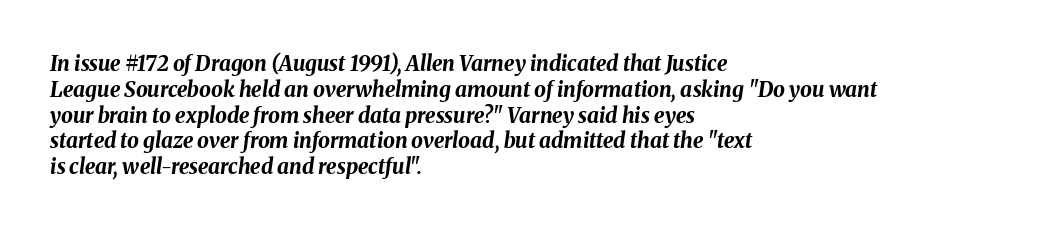
The image shows 21 px bold type, italic (leaning right); set left-aligned, line spacing 1.23x, normal letter spacing, not underlined.
